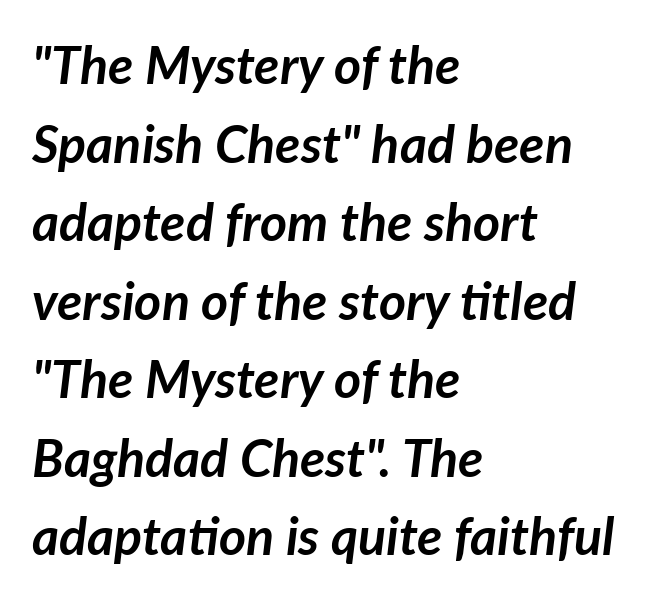
{"italic": "yes", "lean": "right", "slant_degrees": 7, "bold": "yes", "weight": "semibold", "width": "normal", "stroke_contrast": "low", "x_height": "medium", "monospaced": "no", "underline": "no", "align": "left", "line_spacing": "normal", "line_spacing_ratio": 1.51, "letter_spacing": "normal", "letter_spacing_em": 0.0, "glyph_px": 52}
